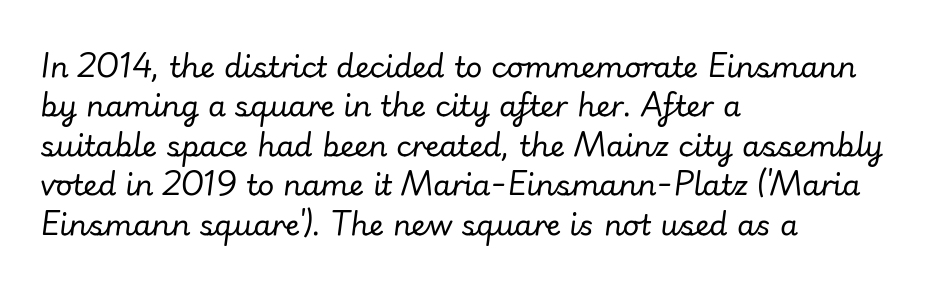
Q: Is the text bold? A: No.
Q: Is the text italic (slanted)? A: Yes, it leans right by about 7 degrees.
Q: Is the text underlined? A: No.
Q: How is the paragraph aligned? A: Left-aligned.
Q: Is the spacing between letters normal or unusually wide? A: Normal.
Q: Is the spacing between lines tight, normal or loose? A: Normal.
Q: Width (condensed, normal, or wide)? A: Normal.
Q: Stroke contrast? A: Low.
Q: x-height? A: Small.
Q: Monospaced? A: No.
